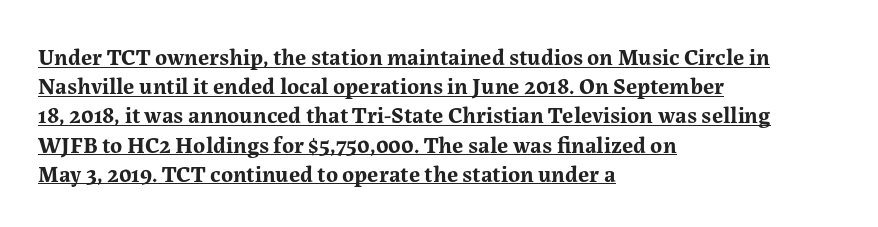
Compared with a centered layout, this one pins lines to the left instead. Caption: standard tracking, unaltered. The glyphs are accompanied by a horizontal stroke just below them. The letters stand straight up with perfectly vertical stems. Rows of type keep a routine distance in the vertical direction.
